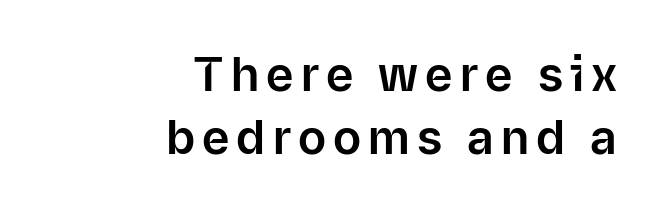
The image shows 47 px sans-serif type, upright; set right-aligned, normal line spacing (1.33x), not underlined; low stroke contrast and a medium x-height.
